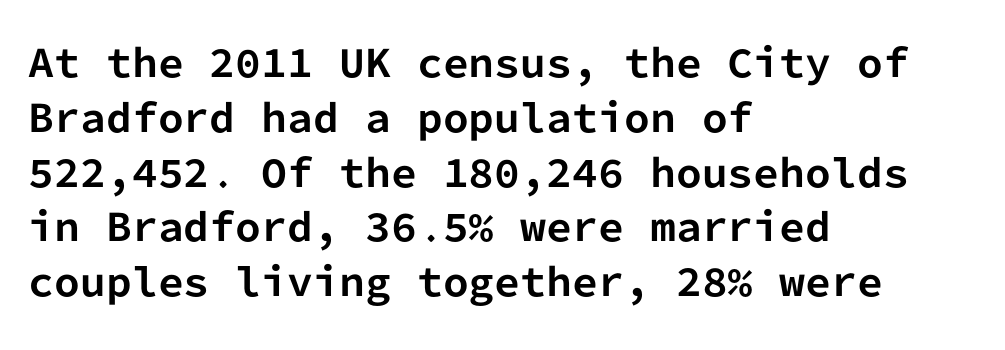
{"serif": "no", "italic": "no", "bold": "yes", "weight": "bold", "width": "normal", "stroke_contrast": "low", "x_height": "medium", "monospaced": "yes", "underline": "no", "align": "left", "line_spacing": "normal", "line_spacing_ratio": 1.48, "letter_spacing": "normal", "letter_spacing_em": 0.0, "glyph_px": 37}
